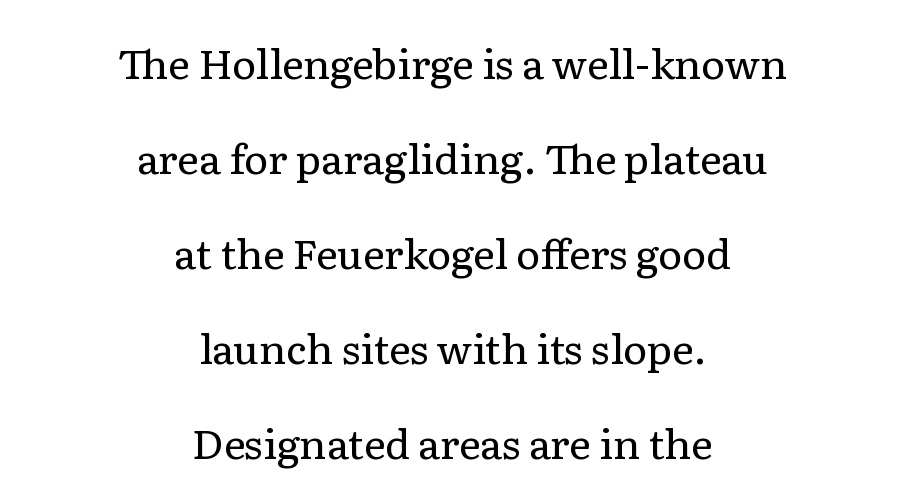
Standard letterfit; no display-style spreading of the glyphs. Rows of type keep a wide berth in the vertical direction. Horizontal alignment here is central, giving a formal, balanced look. The weight tops out at a normal text grade. Does the type have serifs? Yes, each stem ends in a small foot.
